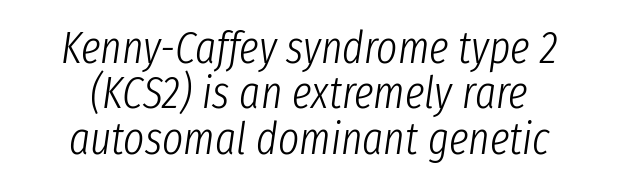
Whoever set this chose condensed vertical rhythm over breathing room. Each row of text sits above clean, open space. The text carries the slant typical of an italic or oblique font. What stands out about the letter spacing? Nothing — it is the standard amount.
